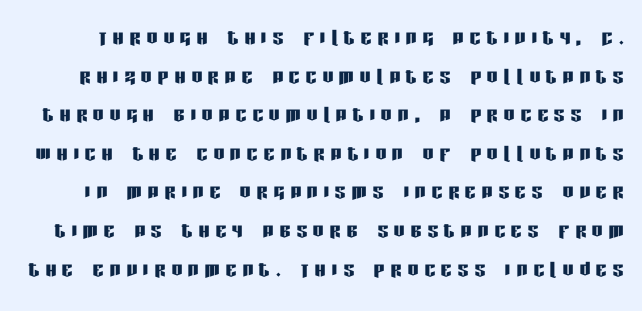
Q: Is the text italic (slanted)? A: No, it is upright.
Q: Is the text underlined? A: No.
Q: Is the spacing between letters normal or unusually wide? A: Unusually wide.
Q: Is the spacing between lines tight, normal or loose? A: Normal.
